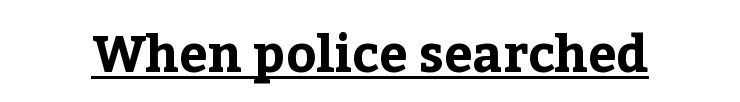
Notice how thick the strokes are: this is what a full bold looks like. Ordinary non-slanted type is in use. Short note: letters normally spaced. Regarding serifs, this sample has them.
